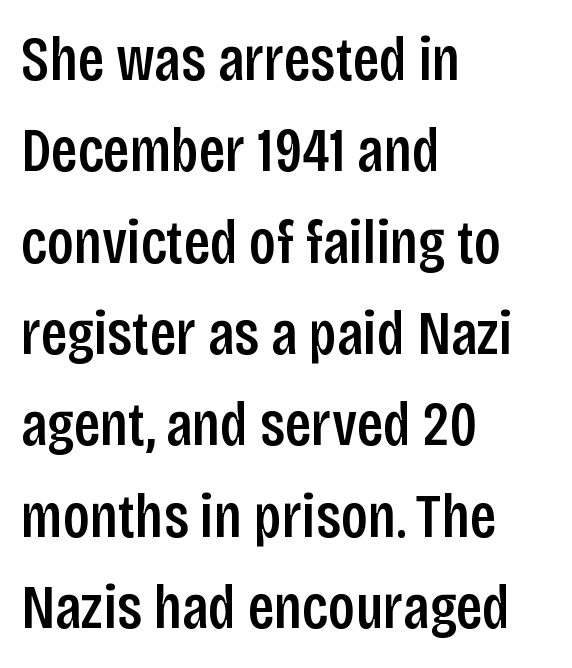
Q: Is the text italic (slanted)? A: No, it is upright.
Q: Is the typeface a serif or a sans-serif typeface? A: Sans-serif.
Q: Is the text underlined? A: No.
Q: How is the paragraph aligned? A: Left-aligned.
Q: Is the spacing between letters normal or unusually wide? A: Normal.
Q: Is the spacing between lines tight, normal or loose? A: Normal.
Q: Width (condensed, normal, or wide)? A: Condensed.
Q: Stroke contrast? A: Low.
Q: x-height? A: Large.
Q: Monospaced? A: No.
